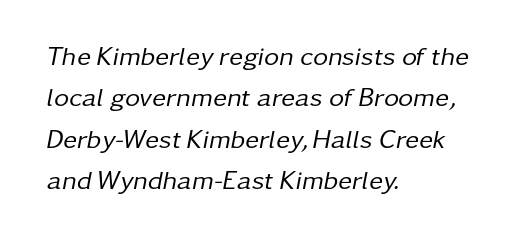
Q: Is the text bold? A: No.
Q: Is the text italic (slanted)? A: Yes, it leans right by about 11 degrees.
Q: Is the text underlined? A: No.
Q: How is the paragraph aligned? A: Left-aligned.
Q: Is the spacing between letters normal or unusually wide? A: Normal.
Q: Is the spacing between lines tight, normal or loose? A: Normal.
